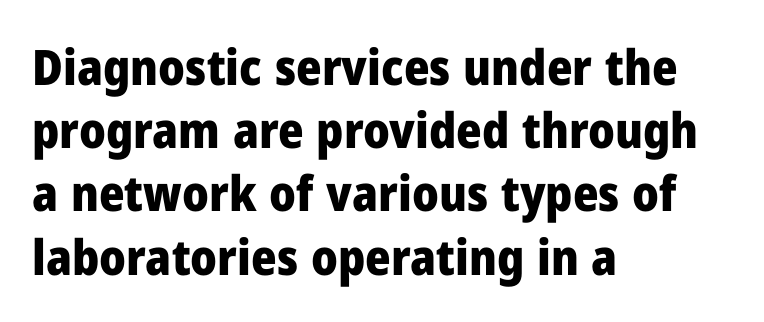
{"serif": "no", "italic": "no", "bold": "yes", "weight": "heavy", "width": "normal", "stroke_contrast": "low", "x_height": "medium", "monospaced": "no", "underline": "no", "align": "left", "line_spacing": "normal", "line_spacing_ratio": 1.29, "letter_spacing": "normal", "letter_spacing_em": 0.0, "glyph_px": 49}
